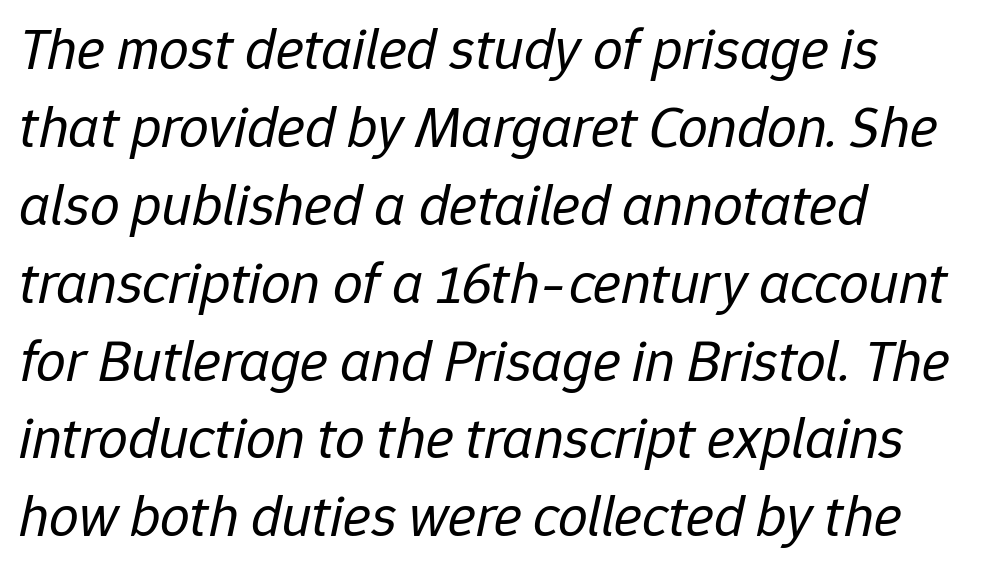
Q: Is the text bold? A: No.
Q: Is the text italic (slanted)? A: Yes, it leans right by about 12 degrees.
Q: Is the text underlined? A: No.
Q: How is the paragraph aligned? A: Left-aligned.
Q: Is the spacing between letters normal or unusually wide? A: Normal.
Q: Is the spacing between lines tight, normal or loose? A: Normal.
Q: Width (condensed, normal, or wide)? A: Normal.
Q: Stroke contrast? A: Low.
Q: x-height? A: Medium.
Q: Monospaced? A: No.
